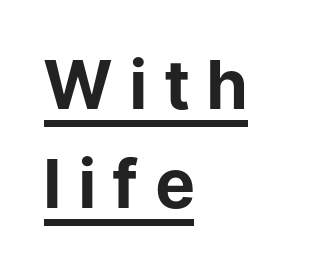
The image shows 67 px bold sans-serif type, upright; set left-aligned, normal line spacing (1.48x), unusually wide letter spacing (+0.27 em), underlined; low stroke contrast and a medium x-height.
